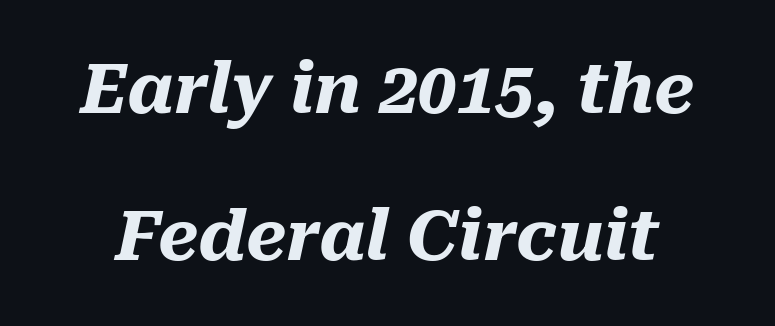
Q: Is the text bold? A: Yes.
Q: Is the text italic (slanted)? A: Yes, it leans right by about 10 degrees.
Q: Is the text underlined? A: No.
Q: Is the spacing between letters normal or unusually wide? A: Normal.
Q: Is the spacing between lines tight, normal or loose? A: Loose.
Q: Width (condensed, normal, or wide)? A: Normal.
Q: Stroke contrast? A: Medium.
Q: x-height? A: Medium.
Q: Monospaced? A: No.
